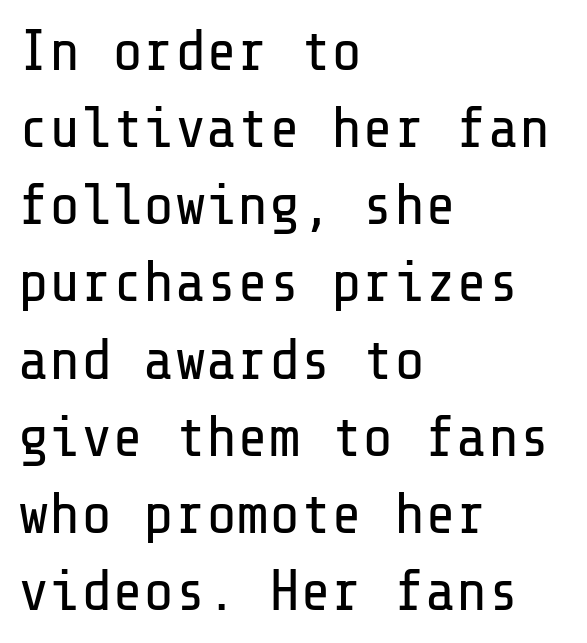
Think standard paragraph weight, or any step lighter than that. The line texture is even and compact thanks to regular tracking. Quick note: not italic, upright. Just letters on the line, the space beneath them empty. A sans-serif font was chosen for this passage.
